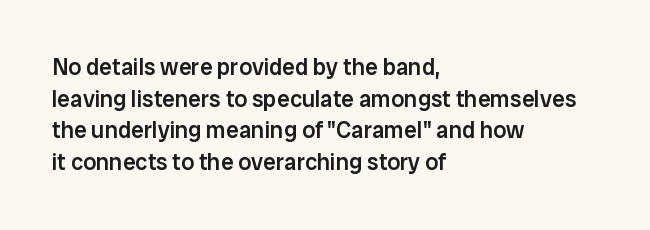
{"italic": "no", "bold": "semi", "underline": "no", "align": "left", "line_spacing": "normal", "line_spacing_ratio": 1.37, "letter_spacing": "normal", "letter_spacing_em": 0.0, "glyph_px": 23}
